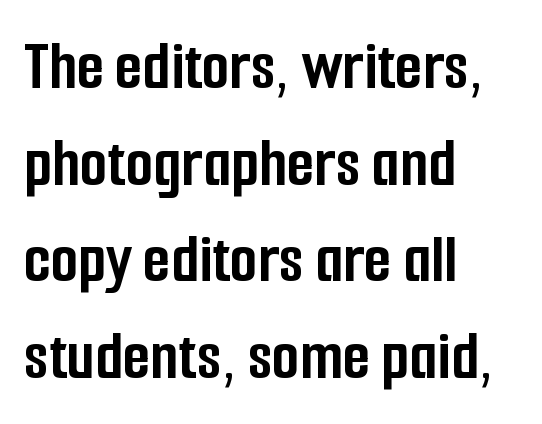
{"serif": "no", "italic": "no", "bold": "yes", "weight": "semibold", "width": "condensed", "stroke_contrast": "low", "x_height": "medium", "monospaced": "no", "underline": "no", "align": "left", "line_spacing": "normal", "line_spacing_ratio": 1.36, "letter_spacing": "normal", "letter_spacing_em": 0.0, "glyph_px": 71}
